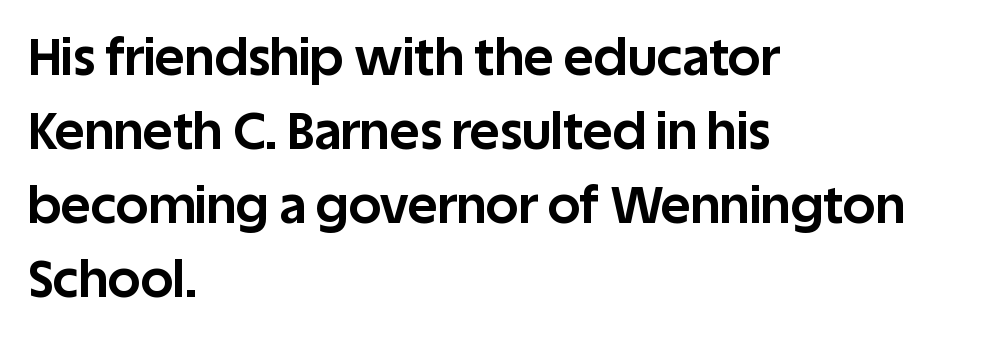
Q: Is the text bold? A: Yes.
Q: Is the text italic (slanted)? A: No, it is upright.
Q: Is the typeface a serif or a sans-serif typeface? A: Sans-serif.
Q: Is the text underlined? A: No.
Q: How is the paragraph aligned? A: Left-aligned.
Q: Is the spacing between letters normal or unusually wide? A: Normal.
Q: Is the spacing between lines tight, normal or loose? A: Normal.
Q: Width (condensed, normal, or wide)? A: Normal.
Q: Stroke contrast? A: Low.
Q: x-height? A: Large.
Q: Monospaced? A: No.
